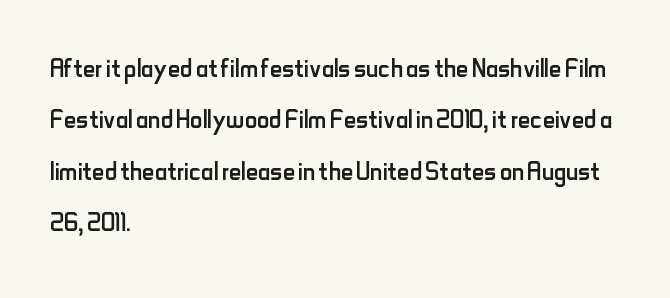
{"serif": "no", "italic": "no", "bold": "no", "weight": "regular", "width": "condensed", "stroke_contrast": "low", "x_height": "small", "monospaced": "no", "underline": "no", "align": "left", "line_spacing": "normal", "line_spacing_ratio": 1.51, "letter_spacing": "normal", "letter_spacing_em": 0.0, "glyph_px": 34}
